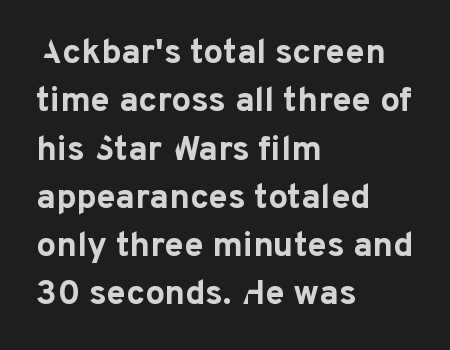
The image shows 35 px bold sans-serif type, upright; set left-aligned, normal line spacing (1.38x), normal letter spacing, not underlined; low stroke contrast and a medium x-height.
